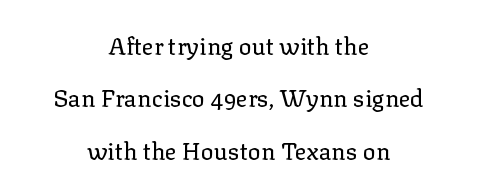
The face looks like a standard text weight, possibly lighter. The face used here is rendered with its standard letterfit. The specimen reads as upright at a glance. The leading is generous, giving the passage an open texture. A bare baseline throughout the passage. Reading down the block, each line starts at a different indent, mirrored at its end.
